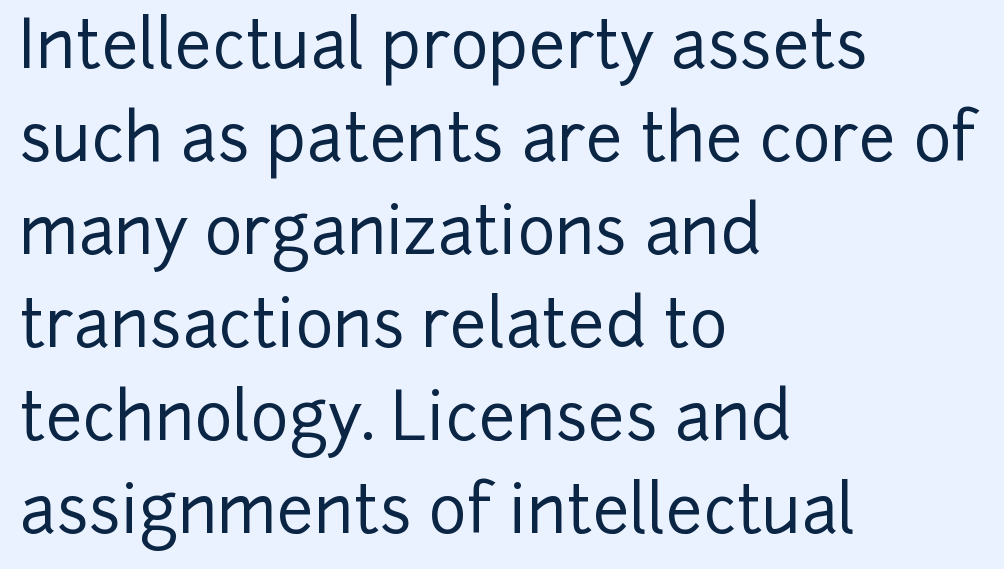
{"serif": "no", "italic": "no", "width": "normal", "stroke_contrast": "low", "x_height": "medium", "monospaced": "no", "underline": "no", "align": "left", "line_spacing": "normal", "line_spacing_ratio": 1.43, "letter_spacing": "normal", "letter_spacing_em": 0.0, "glyph_px": 65}
